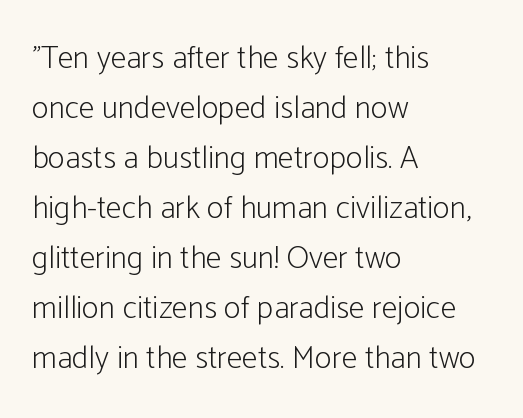
The image shows 32 px light, condensed sans-serif type, upright; set left-aligned, normal line spacing (1.56x), normal letter spacing, not underlined; low stroke contrast and a medium x-height.
